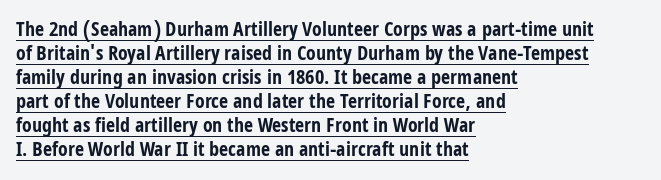
The image shows 20 px bold type, upright; set left-aligned, line spacing 1.2x, normal letter spacing, underlined.
